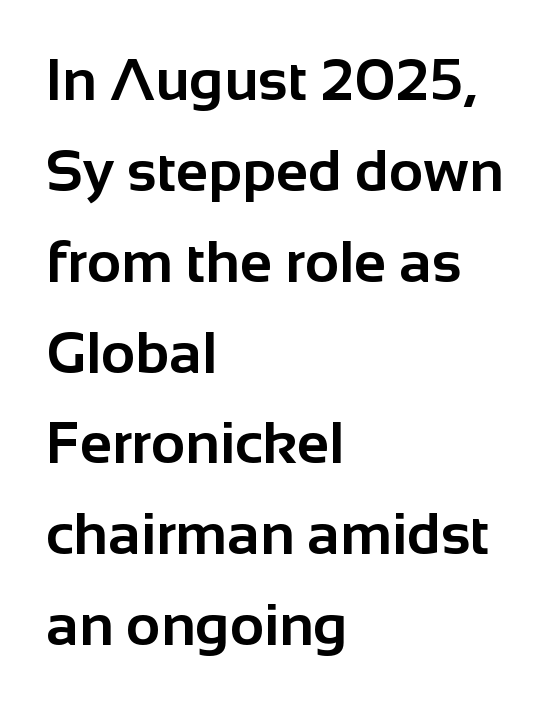
The image shows 59 px bold sans-serif type, upright; set left-aligned, normal line spacing (1.54x), normal letter spacing, not underlined; low stroke contrast and a medium x-height.
